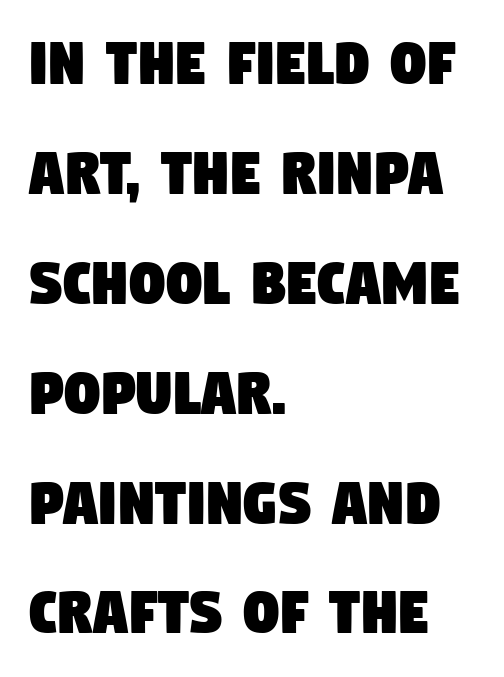
Q: Is the typeface a serif or a sans-serif typeface? A: Sans-serif.
Q: Is the text underlined? A: No.
Q: How is the paragraph aligned? A: Left-aligned.
Q: Is the spacing between letters normal or unusually wide? A: Normal.
Q: Is the spacing between lines tight, normal or loose? A: Normal.
Q: Width (condensed, normal, or wide)? A: Condensed.
Q: Stroke contrast? A: Low.
Q: x-height? A: Large.
Q: Monospaced? A: No.
